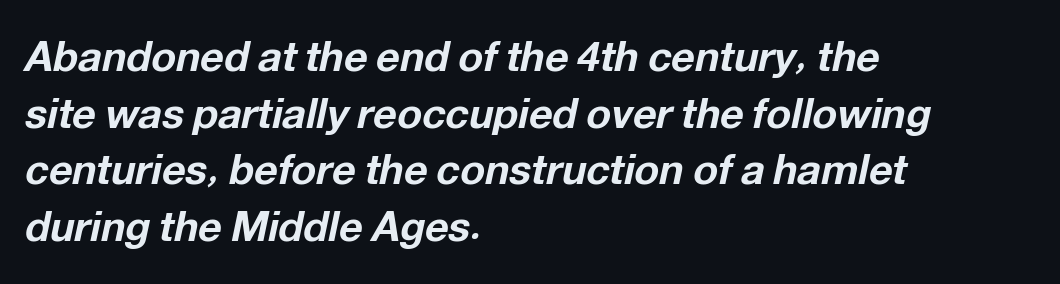
The rows are spaced the way most documents space them. Rule under the text: the space is simply empty. Compared with ordinary roman type, these characters are visibly tilted. Here the glyphs are tracked normally, forming tight word shapes. Alignment: flush left.
